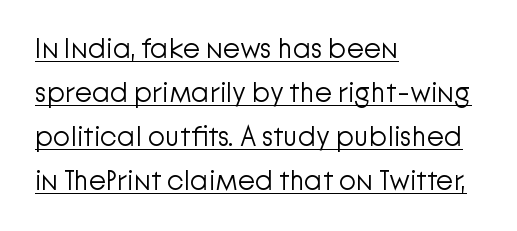
Q: Is the text bold? A: No.
Q: Is the text italic (slanted)? A: No, it is upright.
Q: Is the typeface a serif or a sans-serif typeface? A: Sans-serif.
Q: Is the text underlined? A: Yes.
Q: How is the paragraph aligned? A: Left-aligned.
Q: Is the spacing between letters normal or unusually wide? A: Normal.
Q: Is the spacing between lines tight, normal or loose? A: Normal.
Q: Width (condensed, normal, or wide)? A: Normal.
Q: Stroke contrast? A: Low.
Q: x-height? A: Medium.
Q: Monospaced? A: No.
